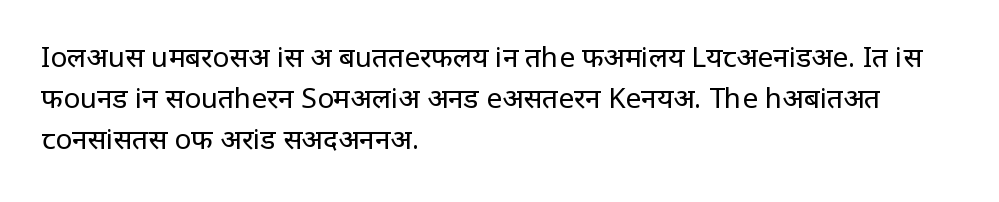
The image shows 28 px regular-weight, condensed sans-serif type, upright; set left-aligned, normal line spacing (1.46x), normal letter spacing, not underlined; low stroke contrast and a large x-height.
